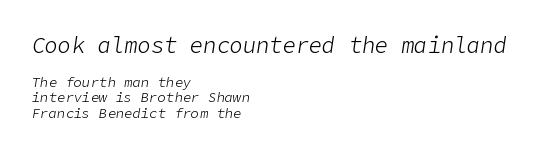
The vertical gap from one line to the next is small. Does the copy run flush right? No — it runs flush left. This is not heavy type; no bold has been used. Nobody touched the tracking dial on this one. Quick note: italic. Beneath every word, the page is bare.
